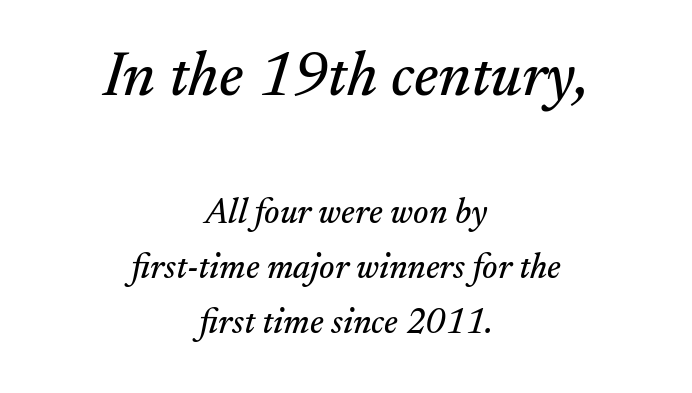
What kind of face is this? One with serifs. Has an underline been added? It has not. The gaps between neighbouring characters are ordinary and unremarkable. Short and long lines alike share a common midpoint. The designer gave the opening block more size than the closing block.
